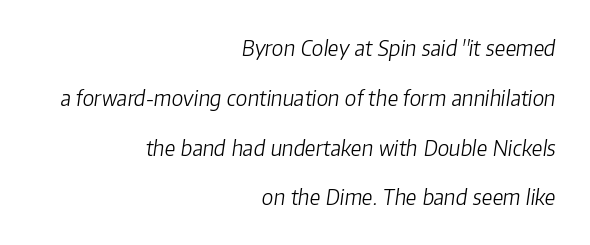
Here the glyphs are tracked normally, forming tight word shapes. The space between consecutive lines is lavish. This is not heavy type; no bold has been used. The compositor pushed each line to the right boundary. Only glyphs here, with clear space below each row.
